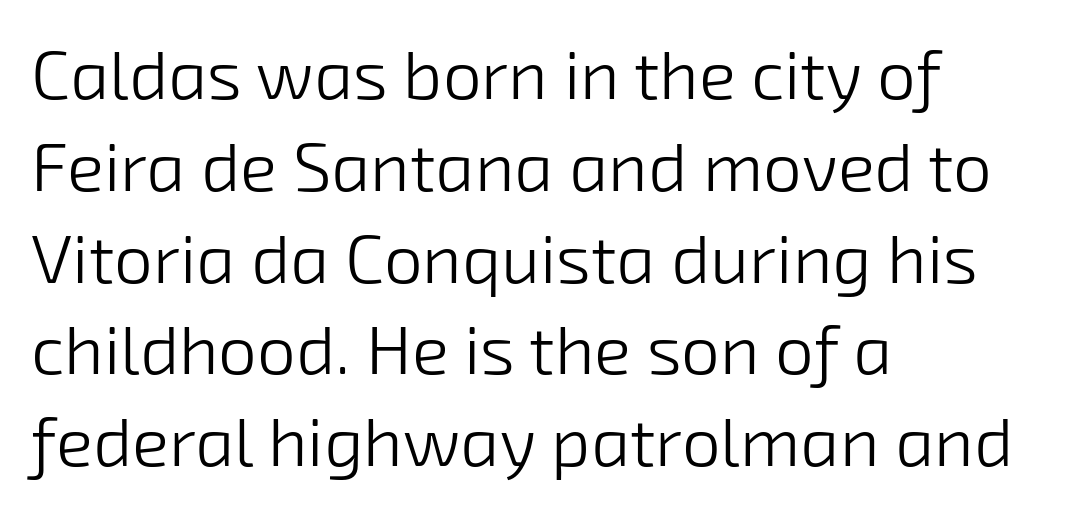
Q: Is the text bold? A: No.
Q: Is the typeface a serif or a sans-serif typeface? A: Sans-serif.
Q: Is the text underlined? A: No.
Q: How is the paragraph aligned? A: Left-aligned.
Q: Is the spacing between letters normal or unusually wide? A: Normal.
Q: Is the spacing between lines tight, normal or loose? A: Normal.
Q: Width (condensed, normal, or wide)? A: Normal.
Q: Stroke contrast? A: Low.
Q: x-height? A: Medium.
Q: Monospaced? A: No.
